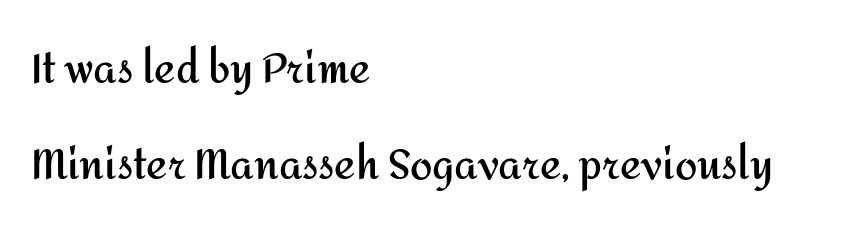
What stands out about the letter spacing? Nothing — it is the standard amount. Rendered with straight, roman letterforms. Has an underline been added? It has not. A typesetter would call this leading open, well beyond the default. The passage is arranged the way most books set body copy — flush left. The rendering uses natural spacing where letterforms have individual widths.
